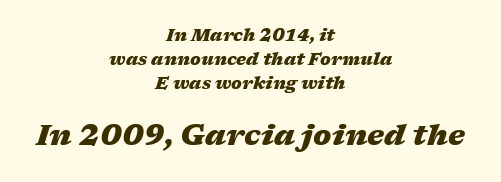
Q: Is the text bold? A: Yes.
Q: Is the text italic (slanted)? A: Yes, it leans right by about 17 degrees.
Q: Is the text underlined? A: No.
Q: How is the paragraph aligned? A: Centered.
Q: Is the spacing between letters normal or unusually wide? A: Normal.
Q: Is the spacing between lines tight, normal or loose? A: Normal.
Q: Which block of text is set in a larger size, the first (top) or the second (bottom)? A: The second (bottom) one.
Q: Width (condensed, normal, or wide)? A: Wide.
Q: Stroke contrast? A: Medium.
Q: x-height? A: Medium.
Q: Monospaced? A: No.
